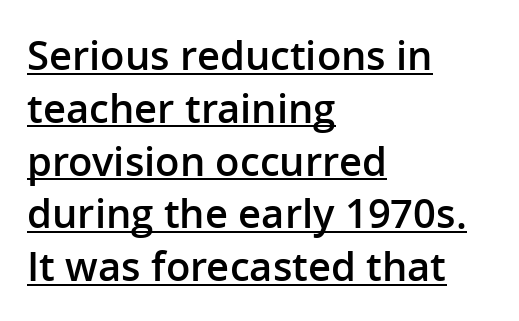
The rag falls on the right side of this text block. In designer terms, the underline attribute is active on this setting. Designer's note — italics off, roman on. The face used here is a sans, in the tradition of grotesques and geometrics.
